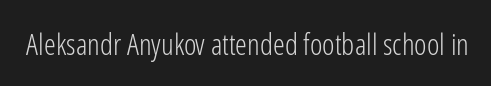
Q: Is the text bold? A: No.
Q: Is the text italic (slanted)? A: No, it is upright.
Q: Is the typeface a serif or a sans-serif typeface? A: Sans-serif.
Q: Is the text underlined? A: No.
Q: Is the spacing between letters normal or unusually wide? A: Normal.
Q: Width (condensed, normal, or wide)? A: Condensed.
Q: Stroke contrast? A: Low.
Q: x-height? A: Medium.
Q: Monospaced? A: No.
